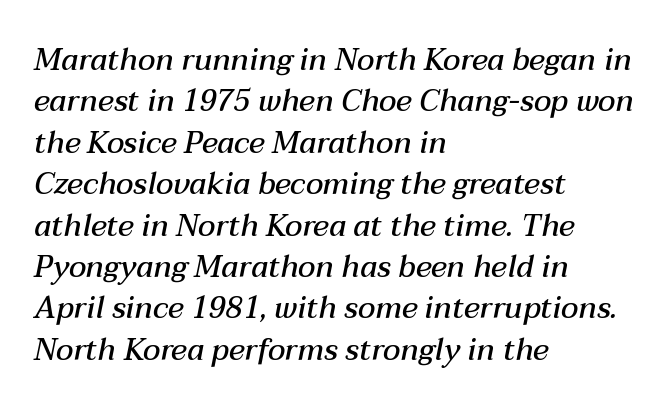
The image shows 30 px semibold type, italic (leaning right); set left-aligned, normal line spacing (1.38x), normal letter spacing, not underlined; medium stroke contrast and a medium x-height.
